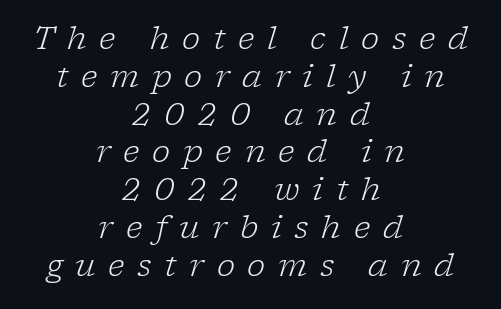
Q: Is the text bold? A: No.
Q: Is the text italic (slanted)? A: Yes, it leans right by about 17 degrees.
Q: Is the typeface a serif or a sans-serif typeface? A: Serif.
Q: Is the text underlined? A: No.
Q: How is the paragraph aligned? A: Centered.
Q: Is the spacing between letters normal or unusually wide? A: Unusually wide.
Q: Width (condensed, normal, or wide)? A: Normal.
Q: Stroke contrast? A: Low.
Q: x-height? A: Medium.
Q: Monospaced? A: No.
